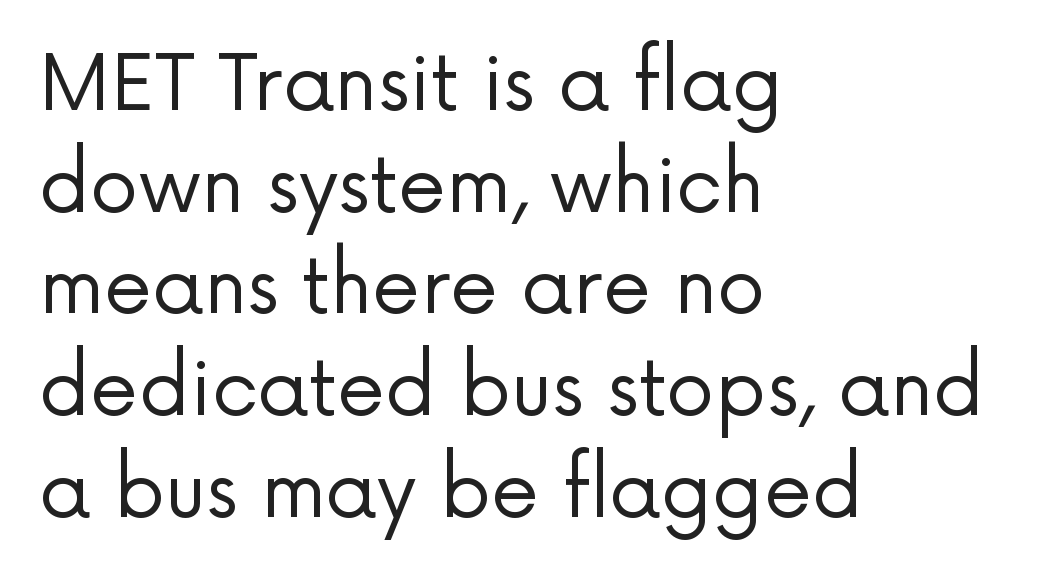
Looks like regular typesetting: each glyph gets only the width it needs. Does the leading feel generous? No, just average. The specimen omits any rule beneath the text block's lines. Notice how the stems are strictly vertical — no italics here. Is the letter spacing exaggerated? No — it looks like the ordinary default. Where is the straight margin? On the left.
